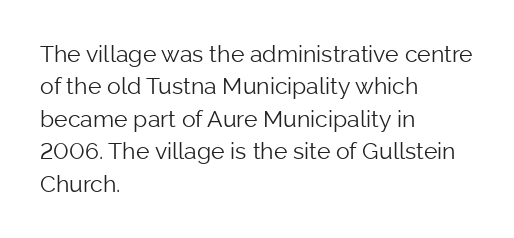
The tracking reads as untouched default to a designer's eye. Layout note: lines flush left. Students, observe: this is what conventionally led text looks like. Underline: absent.
